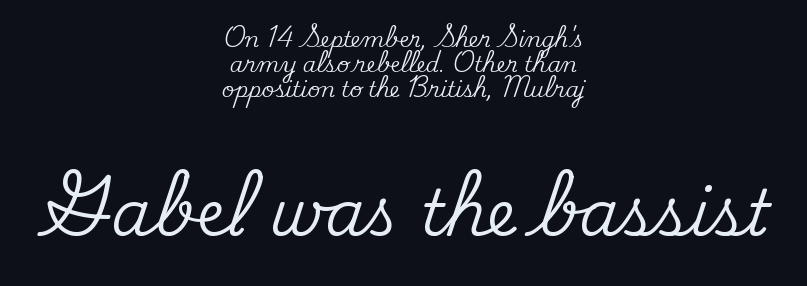
{"width": "normal", "stroke_contrast": "medium", "x_height": "small", "monospaced": "no", "underline": "no", "align": "center", "line_spacing_ratio": 1.19, "letter_spacing": "normal", "letter_spacing_em": 0.0, "larger_block": "second", "size_ratio": 3.05, "glyph_px": 64}
